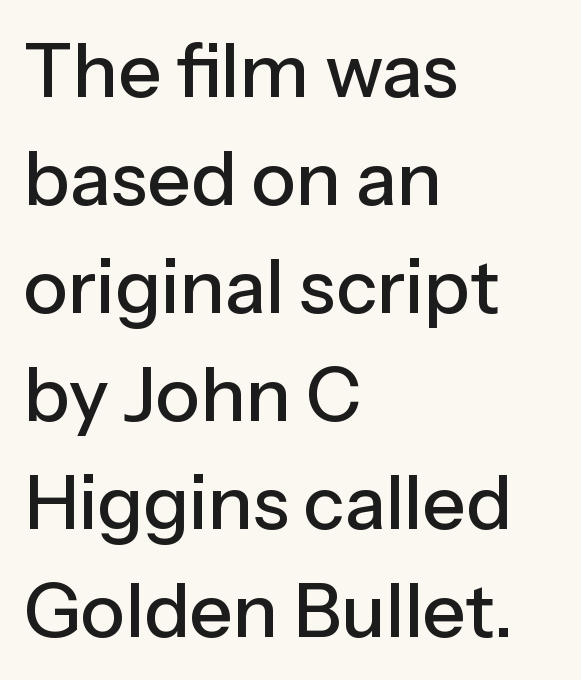
No feet cap the strokes, marking this as sans-serif type. The typography opts for an upright posture over an oblique one. The passage shown has conventional tracking throughout. One glance says typical: line gaps are just what's usual.
